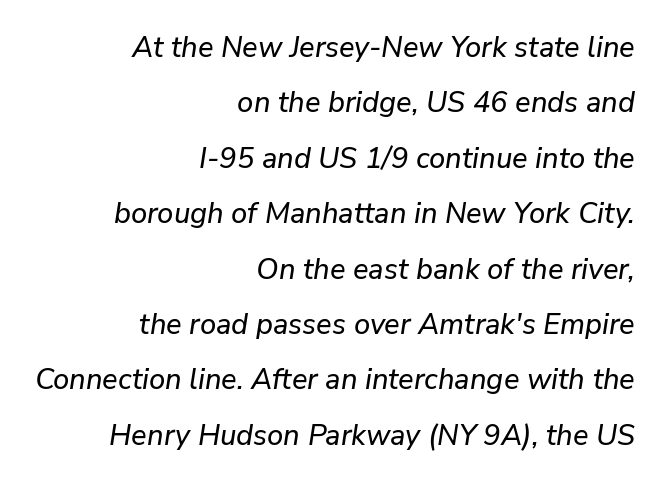
The image shows 29 px text type, italic (leaning right); set right-aligned, loose line spacing (1.91x), normal letter spacing, not underlined; low stroke contrast and a medium x-height.
